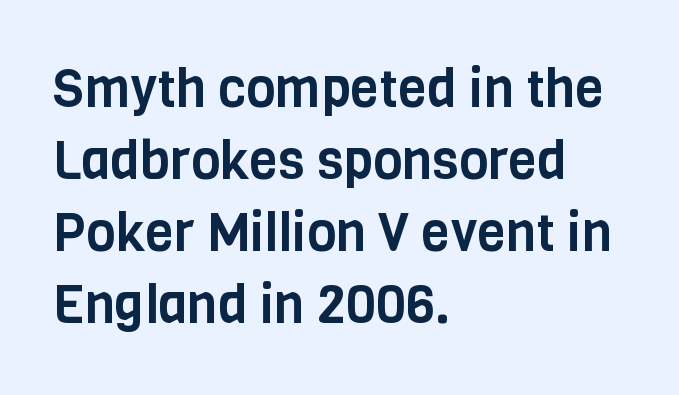
Each new line begins a customary step beneath the previous one. The space beneath each line is pristine and unruled. The setting favours the left margin, as ordinary paragraphs usually do. Words appear dense and cohesive because spacing is normal. Type style note: lacks serifs. Upright lettering throughout.
